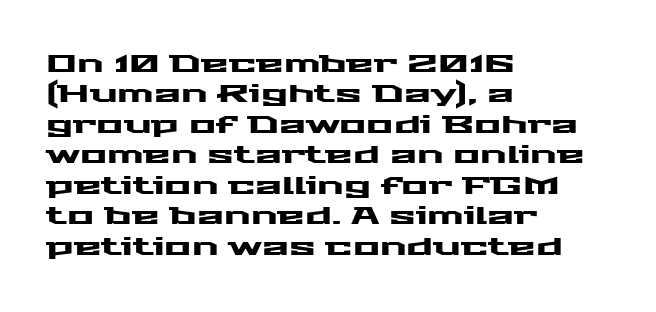
Q: Is the text italic (slanted)? A: No, it is upright.
Q: Is the text underlined? A: No.
Q: How is the paragraph aligned? A: Left-aligned.
Q: Is the spacing between letters normal or unusually wide? A: Normal.
